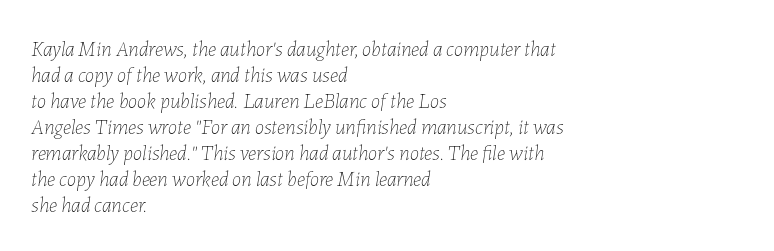
Clear beneath every line of the passage. Yep, that's italic — everything's leaning. Ink coverage per letter is moderate at most. Each line starts at the same left margin while the right side varies. The face used here is rendered with its standard letterfit.
